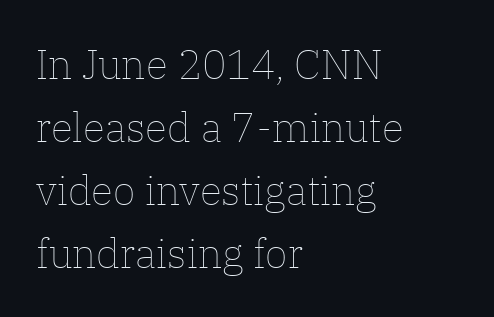
Tracking value appears to be zero — textbook default spacing. Is the block centered? No — it sits flush against the left margin. This is roman type, the default non-slanted kind. No word sits above an underline. Proportional: the letters do not fall into vertical columns.
